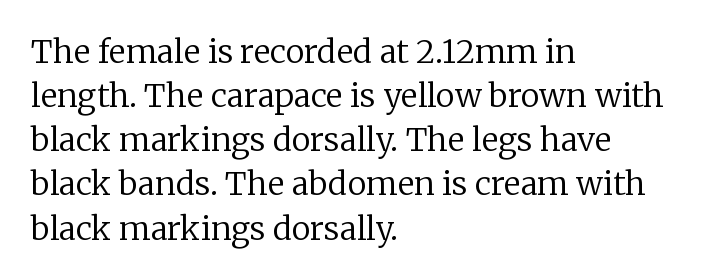
Q: Is the text bold? A: No.
Q: Is the text italic (slanted)? A: No, it is upright.
Q: Is the typeface a serif or a sans-serif typeface? A: Serif.
Q: Is the text underlined? A: No.
Q: How is the paragraph aligned? A: Left-aligned.
Q: Is the spacing between letters normal or unusually wide? A: Normal.
Q: Is the spacing between lines tight, normal or loose? A: Normal.
Q: Width (condensed, normal, or wide)? A: Normal.
Q: Stroke contrast? A: Low.
Q: x-height? A: Medium.
Q: Monospaced? A: No.
